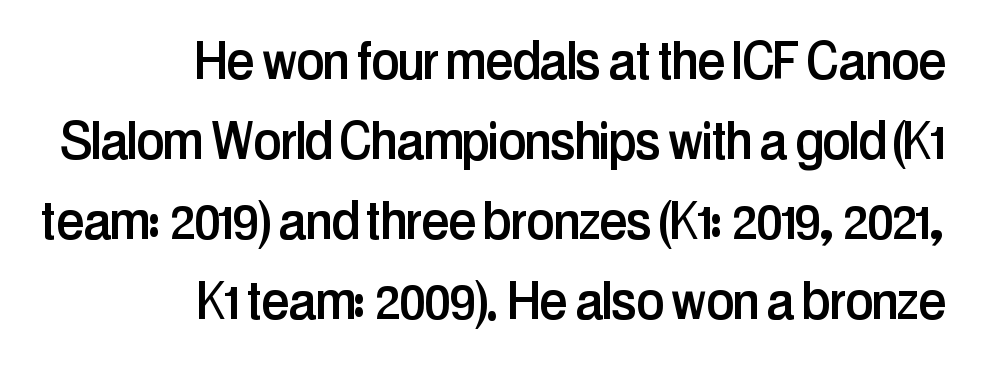
{"serif": "no", "italic": "no", "width": "condensed", "stroke_contrast": "low", "x_height": "medium", "monospaced": "no", "underline": "no", "align": "right", "line_spacing": "normal", "line_spacing_ratio": 1.27, "letter_spacing": "normal", "letter_spacing_em": 0.0, "glyph_px": 63}
